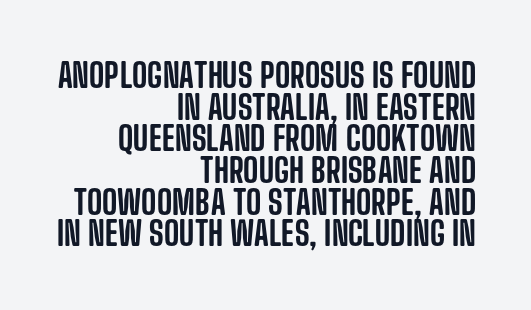
The image shows 33 px condensed sans-serif type, upright; set right-aligned, tight line spacing (0.96x), normal letter spacing, not underlined; low stroke contrast and a large x-height.
